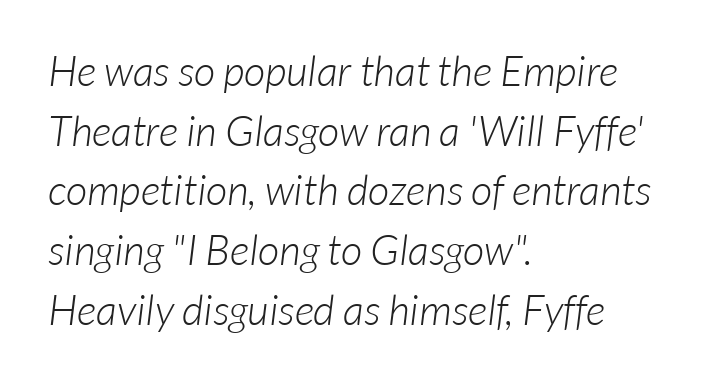
Q: Is the text bold? A: No.
Q: Is the typeface a serif or a sans-serif typeface? A: Sans-serif.
Q: Is the text underlined? A: No.
Q: How is the paragraph aligned? A: Left-aligned.
Q: Is the spacing between letters normal or unusually wide? A: Normal.
Q: Is the spacing between lines tight, normal or loose? A: Normal.
Q: Width (condensed, normal, or wide)? A: Normal.
Q: Stroke contrast? A: Low.
Q: x-height? A: Medium.
Q: Monospaced? A: No.
